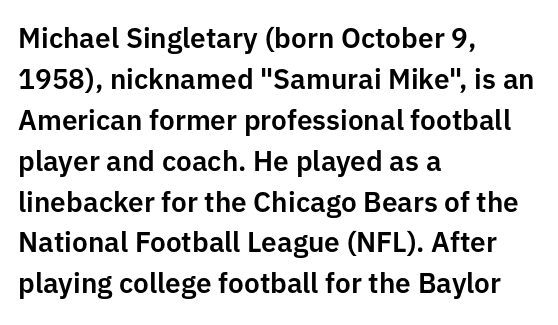
Q: Is the text italic (slanted)? A: No, it is upright.
Q: Is the typeface a serif or a sans-serif typeface? A: Sans-serif.
Q: Is the text underlined? A: No.
Q: How is the paragraph aligned? A: Left-aligned.
Q: Is the spacing between letters normal or unusually wide? A: Normal.
Q: Is the spacing between lines tight, normal or loose? A: Normal.
Q: Width (condensed, normal, or wide)? A: Normal.
Q: Stroke contrast? A: Low.
Q: x-height? A: Medium.
Q: Monospaced? A: No.
